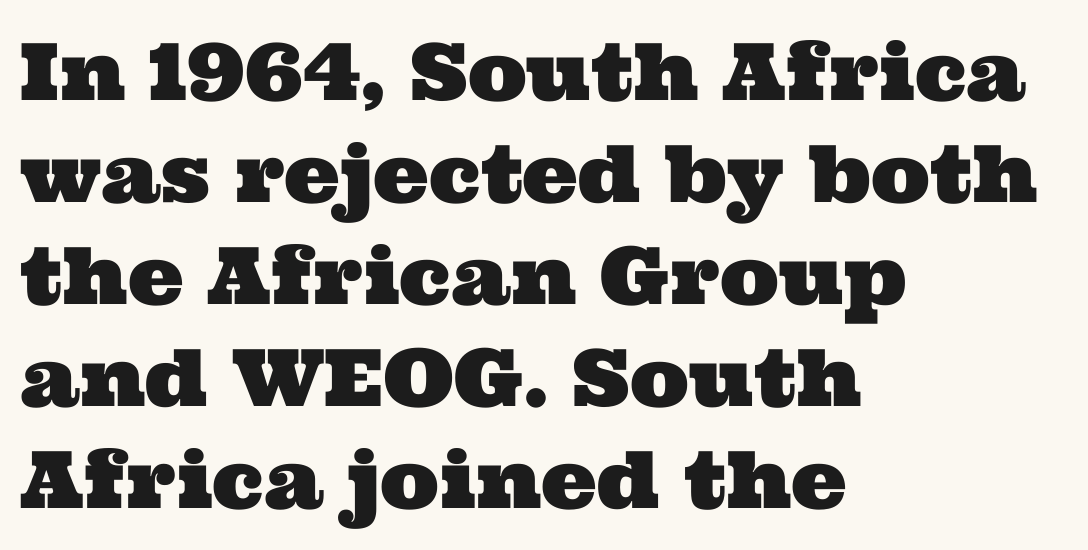
The area under the type is left untouched. Does the type have serifs? Yes, each stem ends in a small foot. Students, observe: this is what conventionally led text looks like. The face used here is proportionally spaced, like ordinary book or web type. Horizontally, the lines are justified to the leading edge only.
